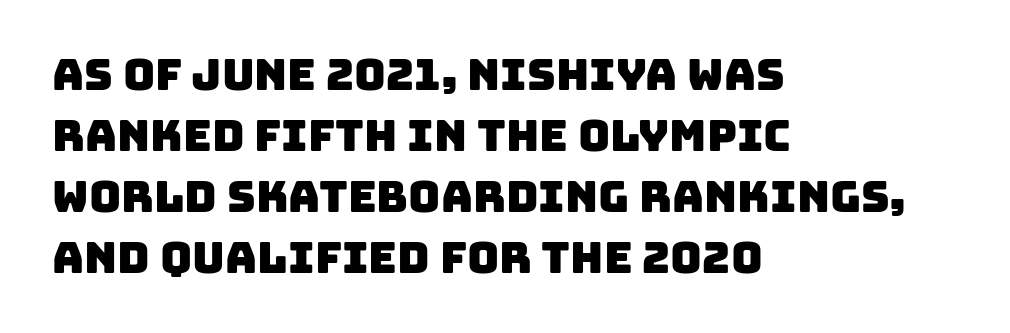
Q: Is the typeface a serif or a sans-serif typeface? A: Sans-serif.
Q: Is the text underlined? A: No.
Q: How is the paragraph aligned? A: Left-aligned.
Q: Is the spacing between letters normal or unusually wide? A: Normal.
Q: Is the spacing between lines tight, normal or loose? A: Normal.
Q: Width (condensed, normal, or wide)? A: Normal.
Q: Stroke contrast? A: Low.
Q: x-height? A: Large.
Q: Monospaced? A: No.
